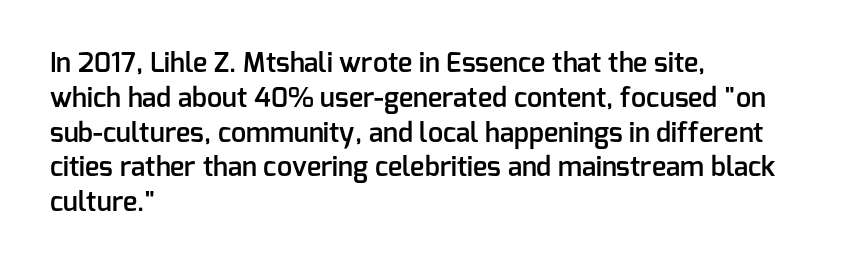
Q: Is the text bold? A: Semi-bold.
Q: Is the text italic (slanted)? A: No, it is upright.
Q: Is the text underlined? A: No.
Q: How is the paragraph aligned? A: Left-aligned.
Q: Is the spacing between letters normal or unusually wide? A: Normal.
Q: Is the spacing between lines tight, normal or loose? A: Normal.
